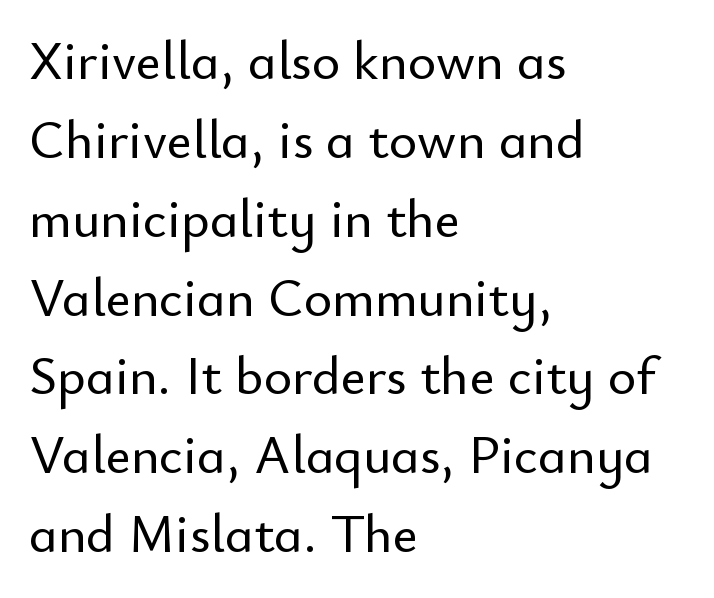
Q: Is the text italic (slanted)? A: No, it is upright.
Q: Is the typeface a serif or a sans-serif typeface? A: Sans-serif.
Q: Is the text underlined? A: No.
Q: How is the paragraph aligned? A: Left-aligned.
Q: Is the spacing between letters normal or unusually wide? A: Normal.
Q: Is the spacing between lines tight, normal or loose? A: Normal.
Q: Width (condensed, normal, or wide)? A: Normal.
Q: Stroke contrast? A: Low.
Q: x-height? A: Small.
Q: Monospaced? A: No.
